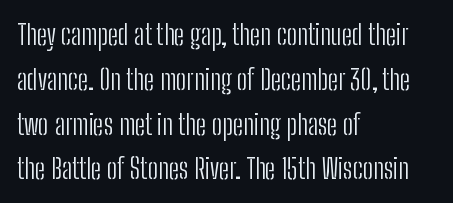
The image shows 28 px light, condensed sans-serif type, upright; set left-aligned, normal line spacing (1.6x), normal letter spacing, not underlined; low stroke contrast and a medium x-height.
